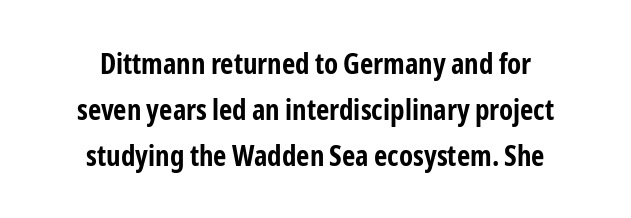
Q: Is the text bold? A: Yes.
Q: Is the text italic (slanted)? A: No, it is upright.
Q: Is the typeface a serif or a sans-serif typeface? A: Sans-serif.
Q: Is the text underlined? A: No.
Q: How is the paragraph aligned? A: Centered.
Q: Is the spacing between letters normal or unusually wide? A: Normal.
Q: Is the spacing between lines tight, normal or loose? A: Normal.
Q: Width (condensed, normal, or wide)? A: Condensed.
Q: Stroke contrast? A: Low.
Q: x-height? A: Medium.
Q: Monospaced? A: No.
